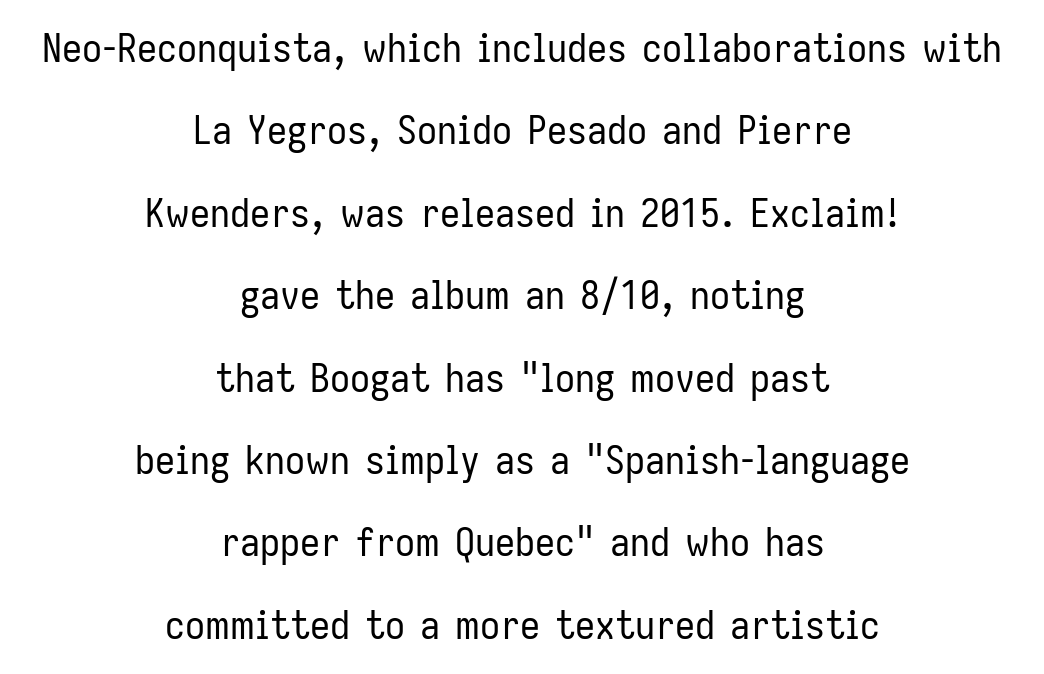
The image shows 40 px regular-weight, condensed sans-serif type, upright; set centered, loose line spacing (2.06x), normal letter spacing, not underlined; low stroke contrast and a medium x-height.
